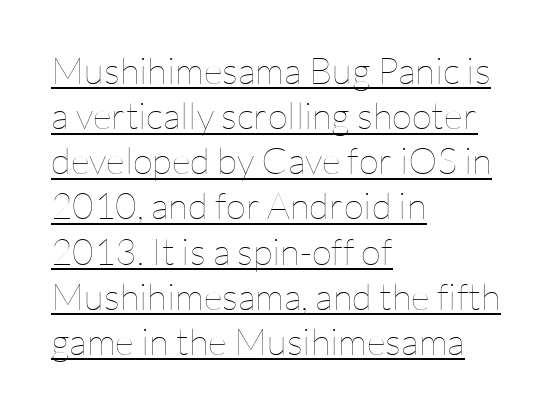
The image shows 37 px thin type, upright; set left-aligned, line spacing 1.22x, normal letter spacing, underlined; low stroke contrast and a medium x-height.
